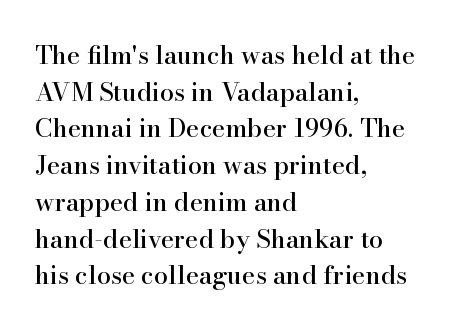
The letters stand straight up with perfectly vertical stems. The tracking reads as untouched default to a designer's eye. Vertical spacing — default. All the whitespace from short lines collects on the right. Bare-footed words on every line.
